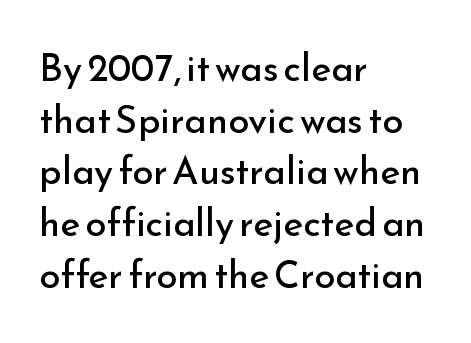
Q: Is the text bold? A: No.
Q: Is the text italic (slanted)? A: No, it is upright.
Q: Is the typeface a serif or a sans-serif typeface? A: Sans-serif.
Q: Is the text underlined? A: No.
Q: How is the paragraph aligned? A: Left-aligned.
Q: Is the spacing between letters normal or unusually wide? A: Normal.
Q: Is the spacing between lines tight, normal or loose? A: Normal.
Q: Width (condensed, normal, or wide)? A: Normal.
Q: Stroke contrast? A: Low.
Q: x-height? A: Small.
Q: Monospaced? A: No.
